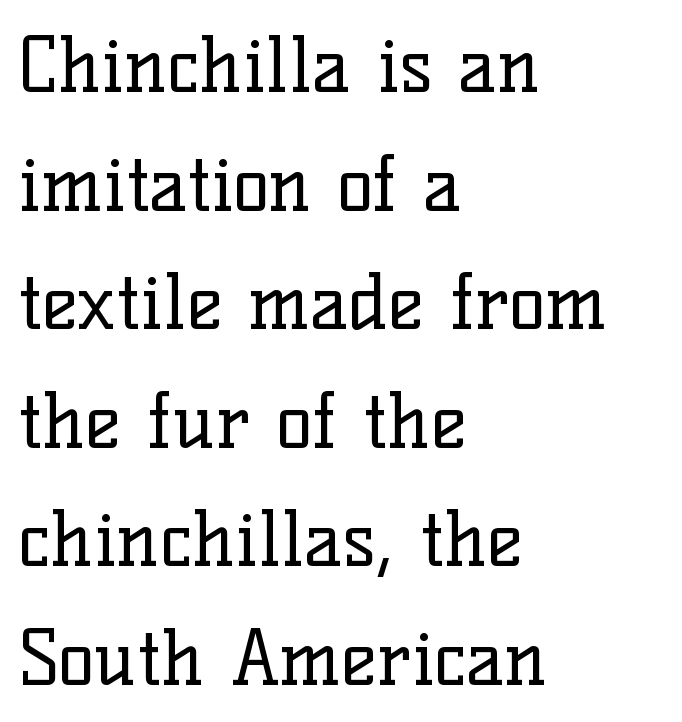
{"serif": "yes", "italic": "no", "bold": "no", "weight": "regular", "width": "normal", "stroke_contrast": "low", "x_height": "medium", "monospaced": "no", "underline": "no", "align": "left", "line_spacing": "normal", "line_spacing_ratio": 1.56, "letter_spacing": "normal", "letter_spacing_em": 0.0, "glyph_px": 76}
